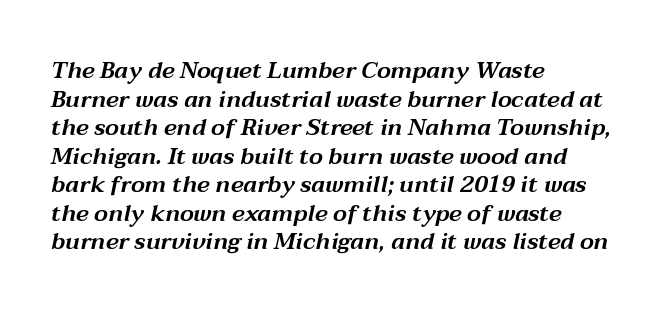
{"italic": "yes", "lean": "right", "slant_degrees": 12, "underline": "no", "align": "left", "line_spacing_ratio": 1.24, "letter_spacing": "normal", "letter_spacing_em": 0.0, "glyph_px": 23}
